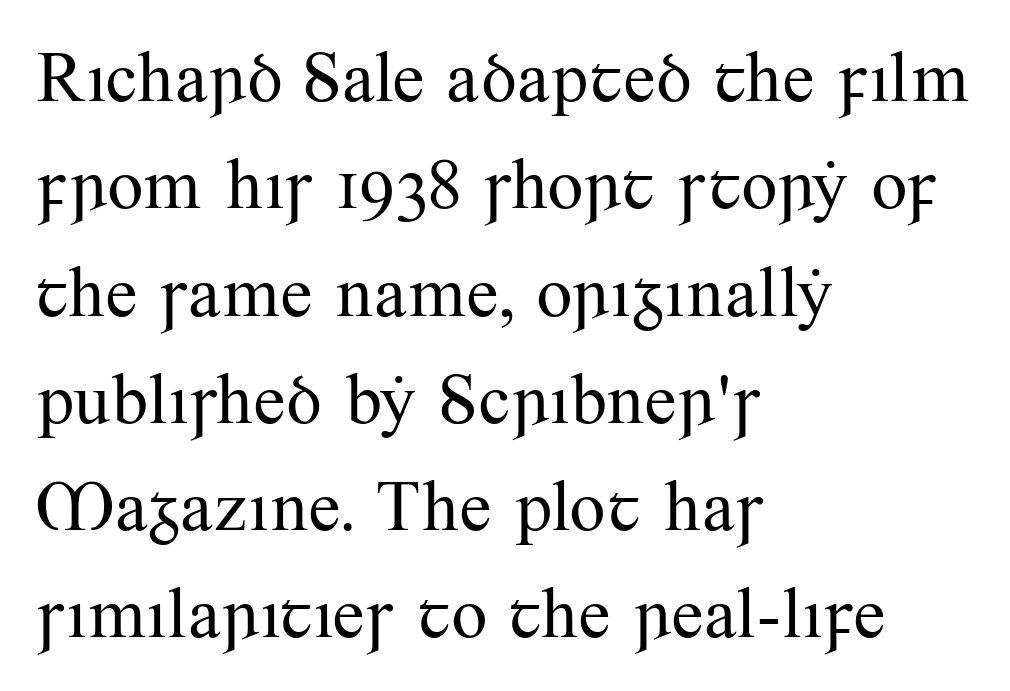
The image shows 72 px regular-weight serif type, upright; set left-aligned, normal line spacing (1.49x), normal letter spacing, not underlined; medium stroke contrast and a small x-height.
